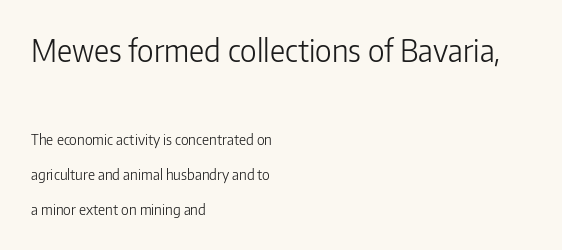
What kind of face is this? One without serifs — a sans. Is the type heavy? It reads as light-to-regular instead. Italic? Not at all — the glyphs are vertical. The letters sit at their default tracking, neither squeezed nor spread. Leading is clearly above the norm, producing a sparse column.
